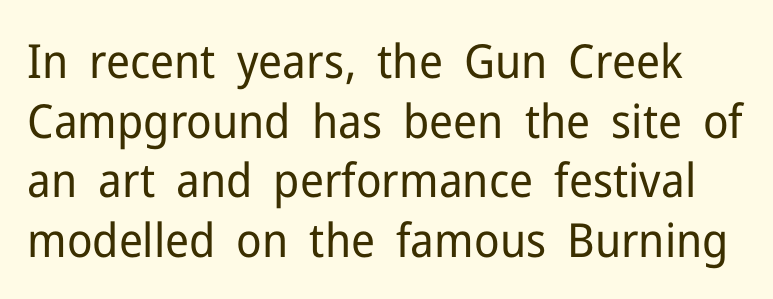
The image shows 47 px regular-weight sans-serif type, upright; set normal line spacing (1.27x), normal letter spacing, not underlined; low stroke contrast and a medium x-height.
